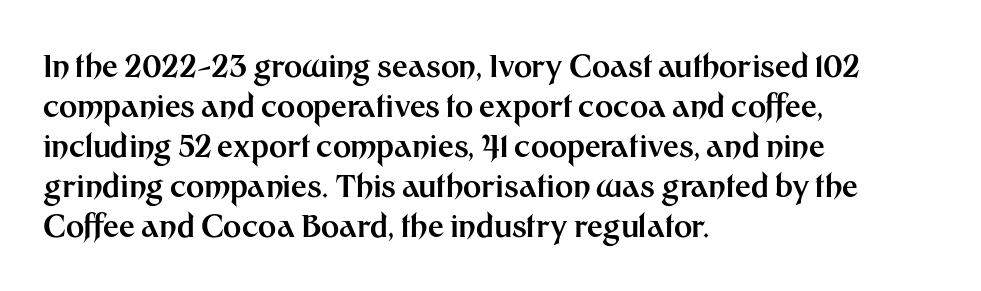
Layout note: lines flush left. Vertical strokes here are truly vertical. Caption: standard tracking, unaltered. Does the leading feel generous? No, just average. The passage shown is typed in a proportional face where columns would drift. Are there feet on the stems? There aren't — it's a sans.
